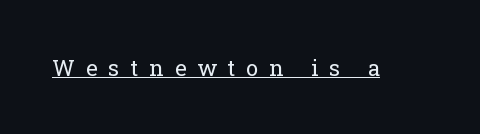
The image shows 22 px text type, upright; set unusually wide letter spacing (+0.5 em), underlined.
